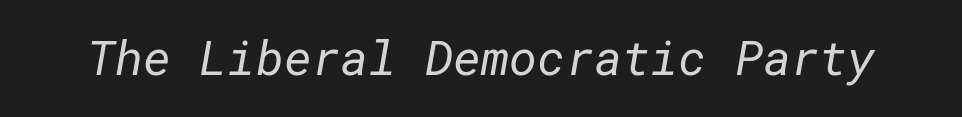
The image shows 48 px regular-weight sans-serif type; set normal letter spacing, not underlined; low stroke contrast and a medium x-height.
